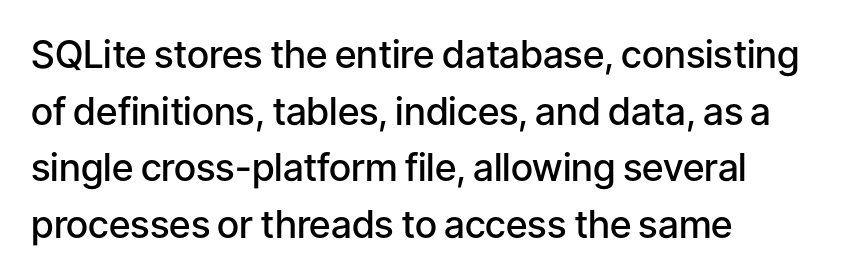
{"serif": "no", "italic": "no", "bold": "semi", "weight": "semibold", "width": "normal", "stroke_contrast": "low", "x_height": "medium", "monospaced": "no", "underline": "no", "align": "left", "line_spacing": "normal", "line_spacing_ratio": 1.49, "letter_spacing": "normal", "letter_spacing_em": 0.0, "glyph_px": 38}
